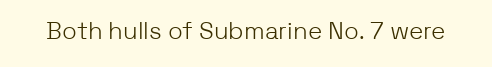
{"italic": "no", "bold": "no", "underline": "no", "letter_spacing": "normal", "letter_spacing_em": 0.0, "glyph_px": 24}
